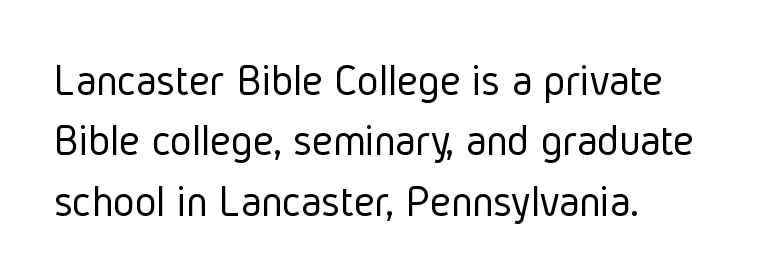
Glance below the letters and you will spot only blank space. Heaviness? Minimal to ordinary, like unemphasized prose. The type is set solid horizontally, with unmodified tracking. Typographically, this falls in the sans-serif category. Looks like regular typesetting: each glyph gets only the width it needs. In terms of leading, this rendering sits right in the middle.
